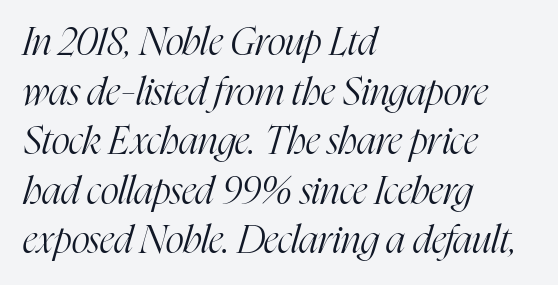
Q: Is the text bold? A: No.
Q: Is the text italic (slanted)? A: Yes, it leans right by about 16 degrees.
Q: Is the typeface a serif or a sans-serif typeface? A: Serif.
Q: Is the text underlined? A: No.
Q: How is the paragraph aligned? A: Left-aligned.
Q: Is the spacing between letters normal or unusually wide? A: Normal.
Q: Is the spacing between lines tight, normal or loose? A: Normal.
Q: Width (condensed, normal, or wide)? A: Condensed.
Q: Stroke contrast? A: High.
Q: x-height? A: Medium.
Q: Monospaced? A: No.
